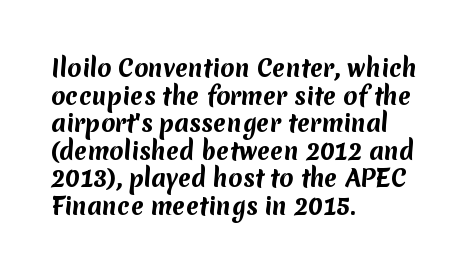
The passage is arranged the way most books set body copy — flush left. Each glyph is drawn with heavy, bold strokes. This sample uses plain, unmodified letter spacing. Only glyphs here, with clear space below each row.
